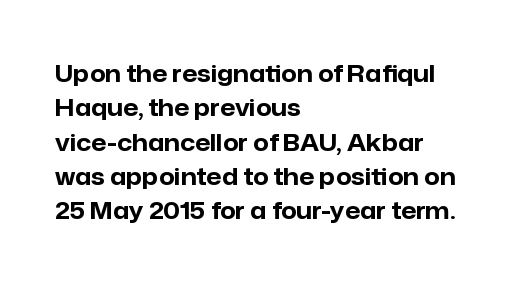
The passage shown is emphatically bold. The space directly below the letters is spotless. Italic? Not at all — the glyphs are vertical. The block of text has a typical density, with ordinary space between rows.
